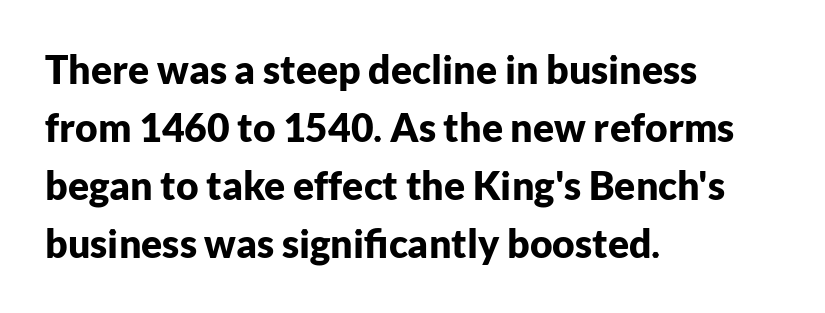
Proportional: the letters do not fall into vertical columns. As a designer I'd log this as weight 700, bold. If you drew a ruler down the left edge, every line would touch it. Observe the absence of serifs on each vertical stroke in this sample. Descenders are the only things crossing below the line.
